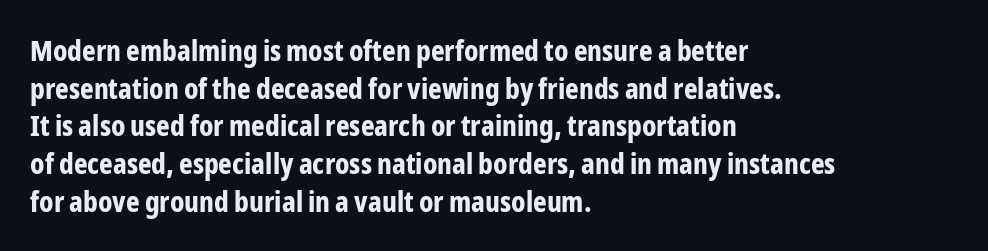
Q: Is the text bold? A: Yes.
Q: Is the text italic (slanted)? A: No, it is upright.
Q: Is the typeface a serif or a sans-serif typeface? A: Sans-serif.
Q: Is the text underlined? A: No.
Q: How is the paragraph aligned? A: Left-aligned.
Q: Is the spacing between letters normal or unusually wide? A: Normal.
Q: Is the spacing between lines tight, normal or loose? A: Normal.
Q: Width (condensed, normal, or wide)? A: Condensed.
Q: Stroke contrast? A: Low.
Q: x-height? A: Medium.
Q: Monospaced? A: No.
